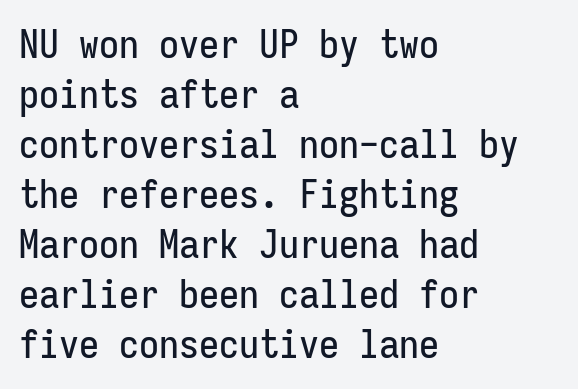
The image shows 40 px condensed sans-serif type, upright, monospaced; set left-aligned, normal line spacing (1.25x), normal letter spacing, not underlined; low stroke contrast and a medium x-height.
